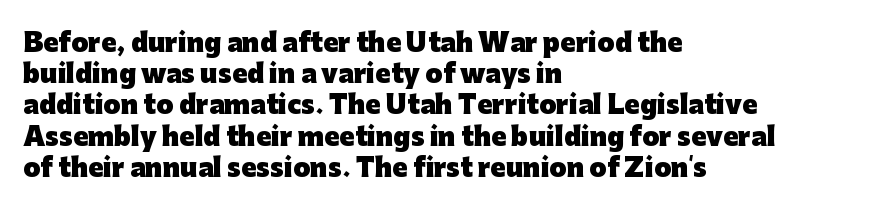
Q: Is the text bold? A: Yes.
Q: Is the text italic (slanted)? A: No, it is upright.
Q: Is the text underlined? A: No.
Q: How is the paragraph aligned? A: Left-aligned.
Q: Is the spacing between letters normal or unusually wide? A: Normal.
Q: Is the spacing between lines tight, normal or loose? A: Normal.
